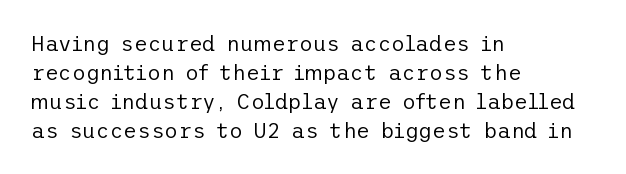
Q: Is the text bold? A: No.
Q: Is the text italic (slanted)? A: No, it is upright.
Q: Is the text underlined? A: No.
Q: How is the paragraph aligned? A: Left-aligned.
Q: Is the spacing between letters normal or unusually wide? A: Normal.
Q: Is the spacing between lines tight, normal or loose? A: Normal.
